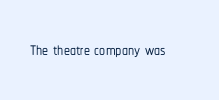
Observe the ordinary spacing: letters are neighbours, not strangers. Underline: absent. Rendered with straight, roman letterforms.
